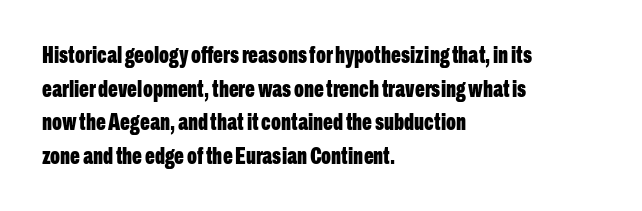
{"italic": "no", "bold": "yes", "underline": "no", "align": "left", "line_spacing": "normal", "line_spacing_ratio": 1.46, "letter_spacing": "normal", "letter_spacing_em": 0.0, "glyph_px": 23}
